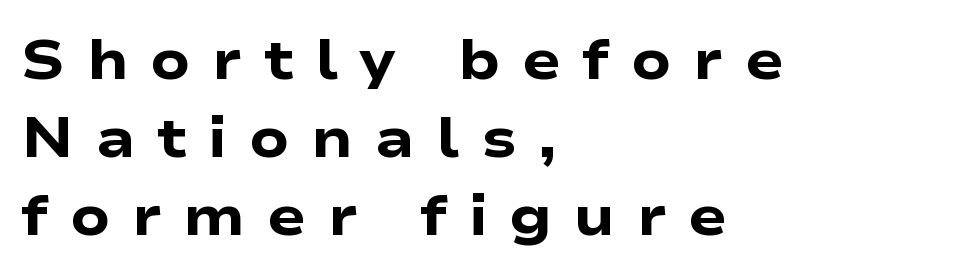
The image shows 57 px heavy, wide sans-serif type, upright; set left-aligned, normal line spacing (1.37x), unusually wide letter spacing (+0.38 em), not underlined; low stroke contrast and a medium x-height.
